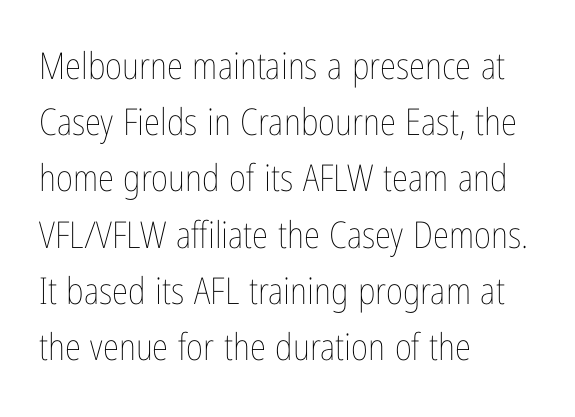
The image shows 37 px thin, condensed type, upright; set left-aligned, normal line spacing (1.52x), normal letter spacing, not underlined; low stroke contrast and a medium x-height.
